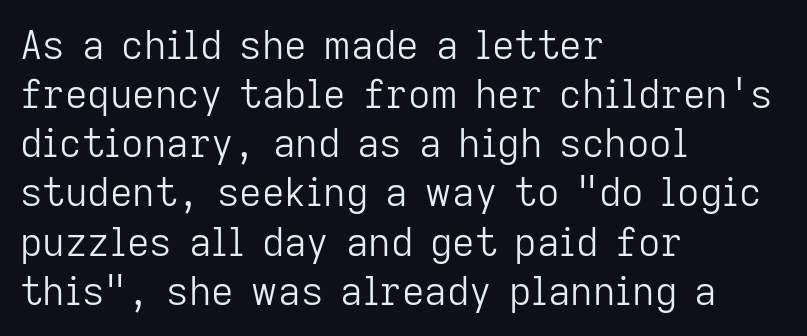
Q: Is the text bold? A: No.
Q: Is the text italic (slanted)? A: No, it is upright.
Q: Is the typeface a serif or a sans-serif typeface? A: Sans-serif.
Q: Is the text underlined? A: No.
Q: How is the paragraph aligned? A: Left-aligned.
Q: Is the spacing between letters normal or unusually wide? A: Normal.
Q: Is the spacing between lines tight, normal or loose? A: Normal.
Q: Width (condensed, normal, or wide)? A: Normal.
Q: Stroke contrast? A: Low.
Q: x-height? A: Medium.
Q: Monospaced? A: No.
